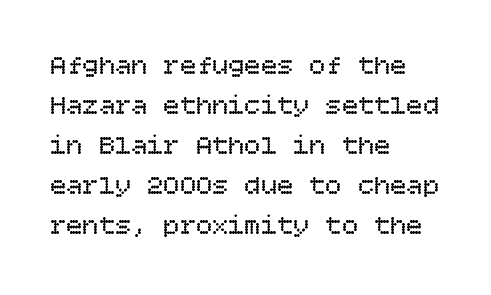
Italic: no, the glyphs are upright roman. Observe the ordinary spacing: letters are neighbours, not strangers. Line spacing here is normal. The zone under the glyphs is completely vacant. These lines stack with their left ends in a neat column.
